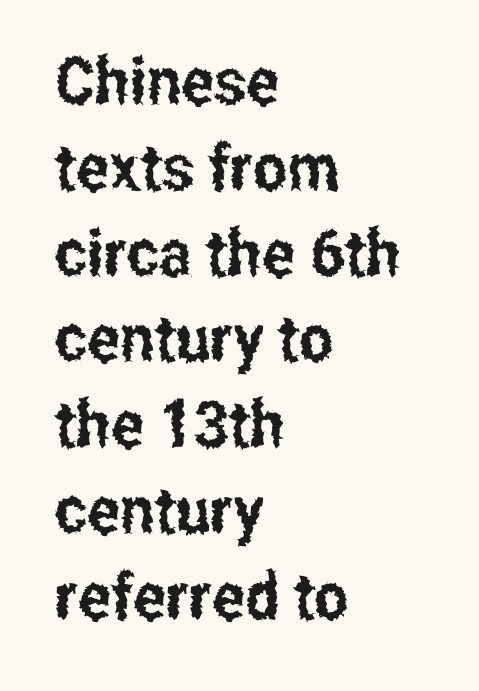
{"serif": "no", "italic": "no", "width": "condensed", "stroke_contrast": "low", "x_height": "medium", "monospaced": "no", "underline": "no", "align": "left", "line_spacing": "normal", "line_spacing_ratio": 1.32, "letter_spacing": "normal", "letter_spacing_em": 0.0, "glyph_px": 65}
